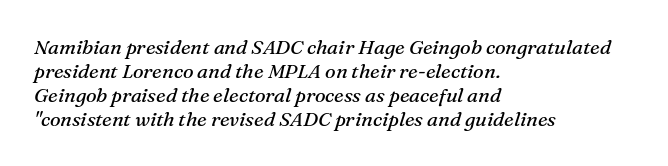
{"italic": "yes", "lean": "right", "slant_degrees": 16, "bold": "no", "underline": "no", "align": "left", "line_spacing_ratio": 1.2, "letter_spacing": "normal", "letter_spacing_em": 0.0, "glyph_px": 20}
